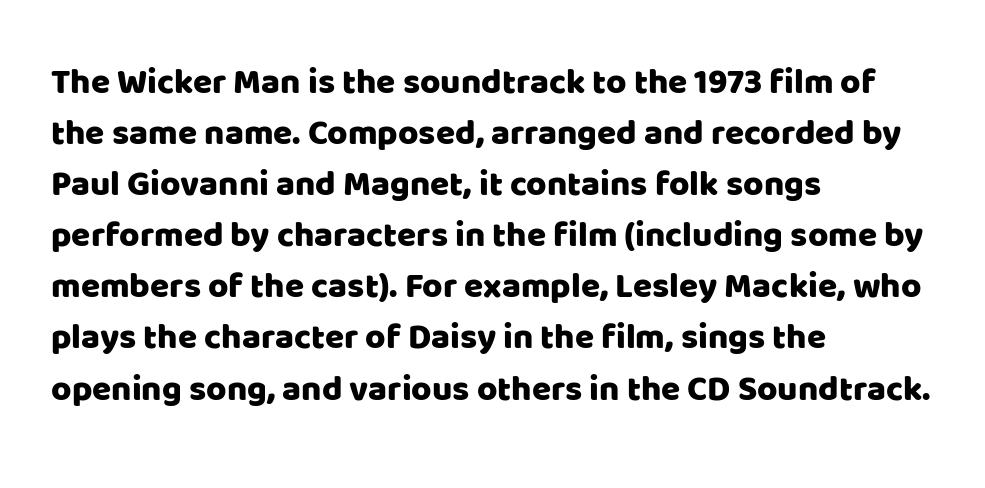
{"serif": "no", "italic": "no", "width": "normal", "stroke_contrast": "low", "x_height": "large", "monospaced": "no", "underline": "no", "align": "left", "line_spacing": "normal", "line_spacing_ratio": 1.46, "letter_spacing": "normal", "letter_spacing_em": 0.0, "glyph_px": 35}
